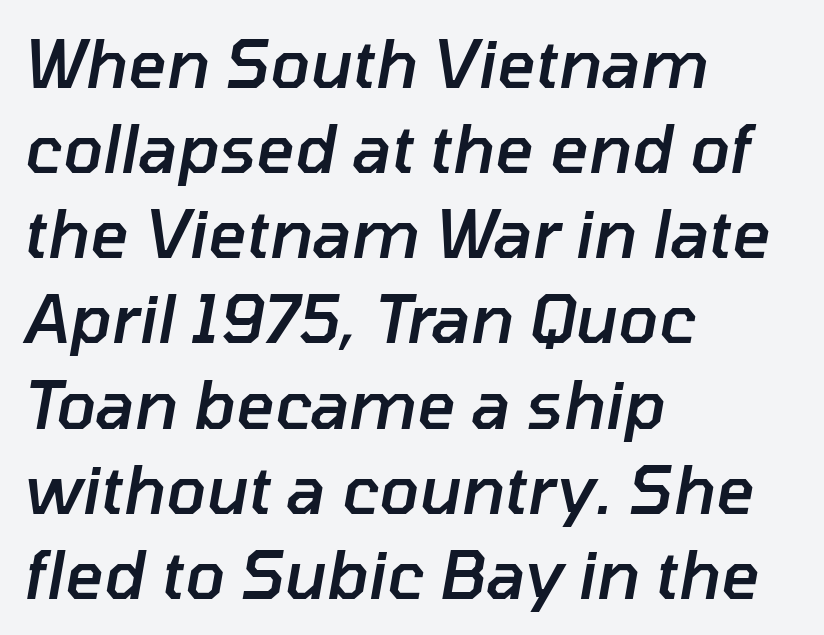
The image shows 66 px semibold type, italic (leaning right); set left-aligned, normal line spacing (1.29x), normal letter spacing, not underlined; low stroke contrast and a medium x-height.
